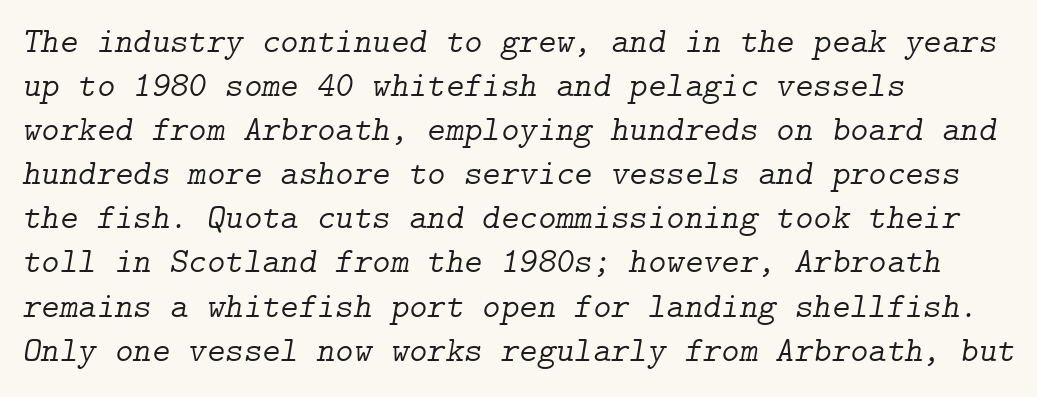
{"serif": "yes", "italic": "yes", "lean": "right", "slant_degrees": 9, "bold": "no", "weight": "light", "width": "normal", "stroke_contrast": "low", "x_height": "medium", "underline": "no", "align": "left", "line_spacing": "normal", "line_spacing_ratio": 1.26, "letter_spacing": "normal", "letter_spacing_em": 0.0, "glyph_px": 35}
